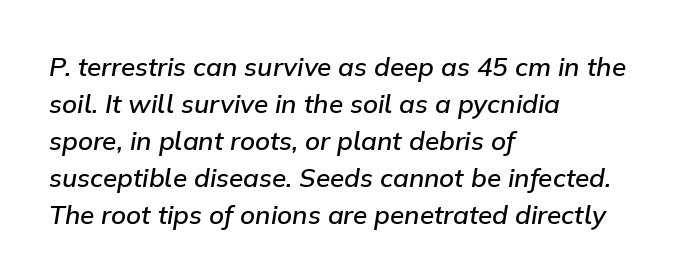
The image shows 26 px text type, italic (leaning right); set left-aligned, normal line spacing (1.42x), normal letter spacing, not underlined.
